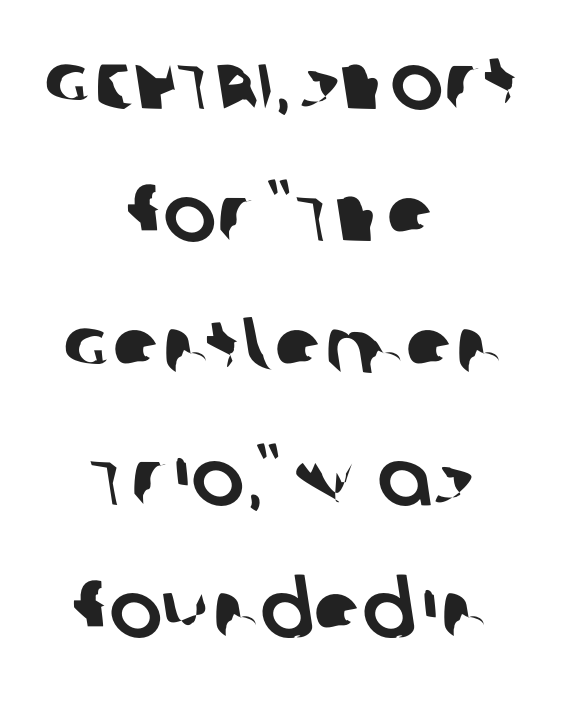
Q: Is the typeface a serif or a sans-serif typeface? A: Sans-serif.
Q: Is the text underlined? A: No.
Q: How is the paragraph aligned? A: Centered.
Q: Is the spacing between letters normal or unusually wide? A: Normal.
Q: Is the spacing between lines tight, normal or loose? A: Normal.
Q: Width (condensed, normal, or wide)? A: Normal.
Q: Stroke contrast? A: Low.
Q: x-height? A: Large.
Q: Monospaced? A: No.
